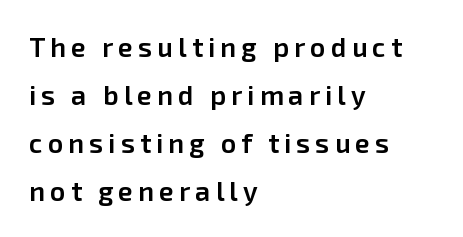
The lettering holds an erect, upright posture throughout. The characters look somewhat weighty, a semibold short of true bold. Compared with a centered layout, this one pins lines to the left instead. Underline: absent.
